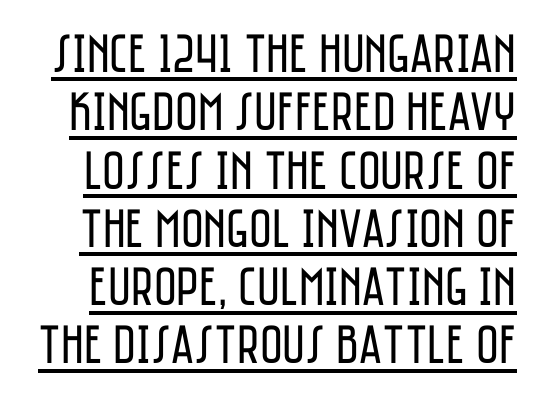
Q: Is the text bold? A: No.
Q: Is the text italic (slanted)? A: No, it is upright.
Q: Is the typeface a serif or a sans-serif typeface? A: Sans-serif.
Q: Is the text underlined? A: Yes.
Q: Is the spacing between letters normal or unusually wide? A: Normal.
Q: Is the spacing between lines tight, normal or loose? A: Tight.
Q: Width (condensed, normal, or wide)? A: Condensed.
Q: Stroke contrast? A: Low.
Q: x-height? A: Large.
Q: Monospaced? A: No.
